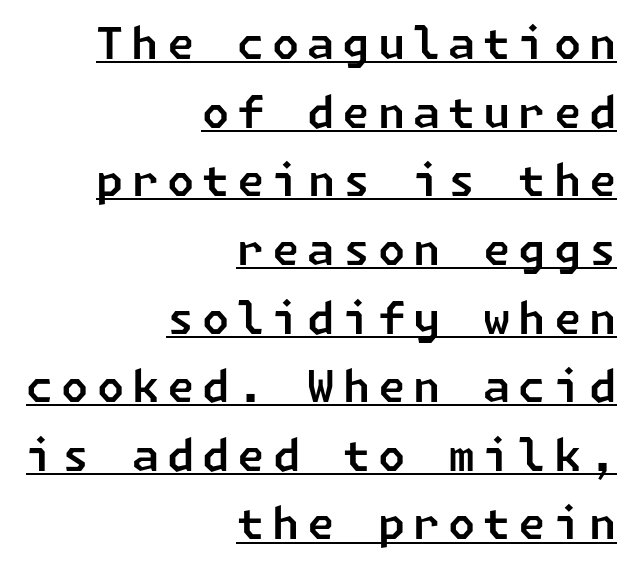
Q: Is the typeface a serif or a sans-serif typeface? A: Sans-serif.
Q: Is the text underlined? A: Yes.
Q: How is the paragraph aligned? A: Right-aligned.
Q: Is the spacing between lines tight, normal or loose? A: Normal.
Q: Width (condensed, normal, or wide)? A: Normal.
Q: Stroke contrast? A: Low.
Q: x-height? A: Medium.
